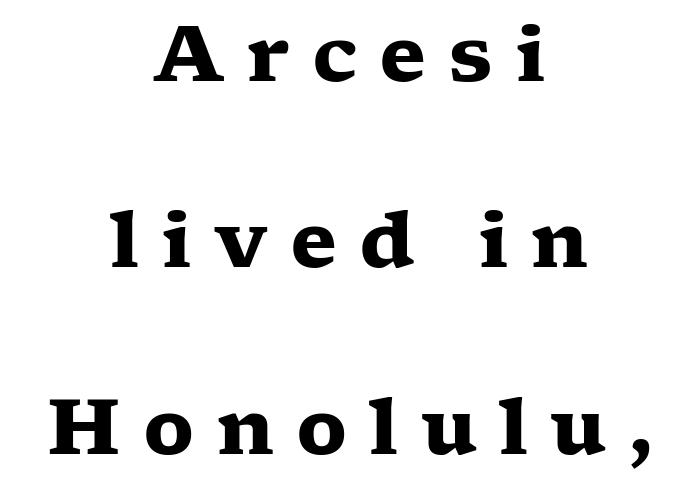
Q: Is the text bold? A: Yes.
Q: Is the text italic (slanted)? A: No, it is upright.
Q: Is the typeface a serif or a sans-serif typeface? A: Serif.
Q: Is the text underlined? A: No.
Q: How is the paragraph aligned? A: Centered.
Q: Is the spacing between letters normal or unusually wide? A: Unusually wide.
Q: Is the spacing between lines tight, normal or loose? A: Loose.
Q: Width (condensed, normal, or wide)? A: Wide.
Q: Stroke contrast? A: Low.
Q: x-height? A: Medium.
Q: Monospaced? A: No.
